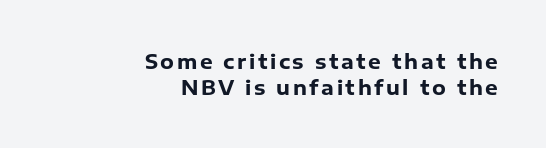
The image shows 20 px bold type, upright; set right-aligned, normal line spacing (1.28x), not underlined.
